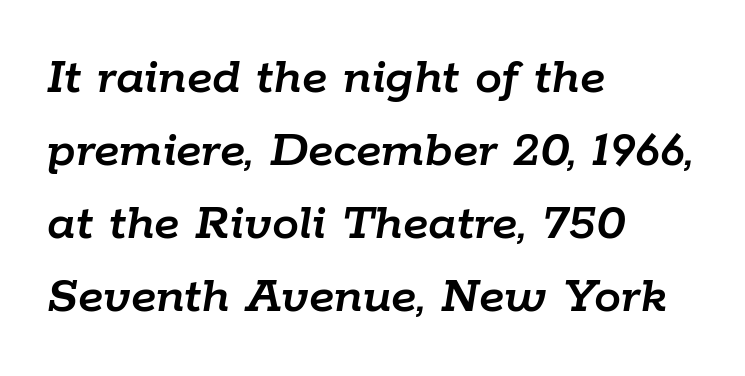
Standard letterfit; no display-style spreading of the glyphs. Slant detected: the letters are inclined. Honestly, the row spacing looks completely unremarkable. Quick note: underline off. This sample is left-justified, so line endings fall wherever the words run out. The face used here is proportionally spaced, like ordinary book or web type.
